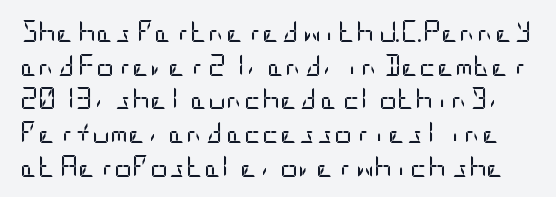
{"italic": "no", "bold": "no", "underline": "no", "line_spacing": "normal", "line_spacing_ratio": 1.53, "letter_spacing": "normal", "letter_spacing_em": 0.0, "glyph_px": 22}
